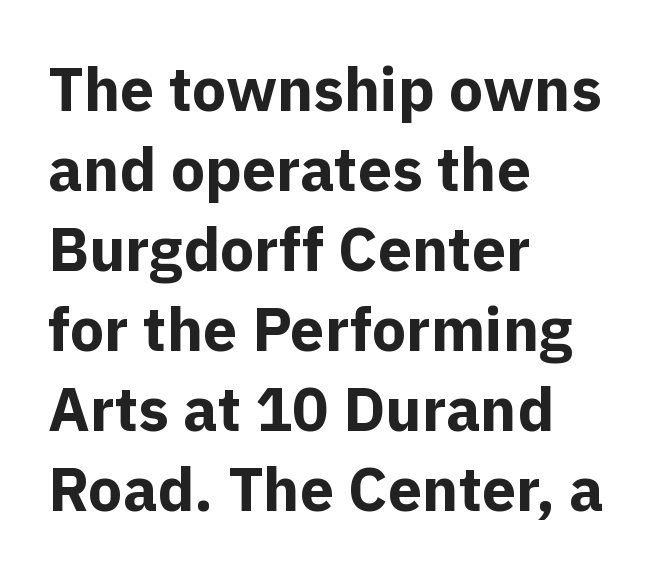
The image shows 61 px bold sans-serif type, upright; set left-aligned, normal line spacing (1.31x), normal letter spacing, not underlined; a medium x-height.
